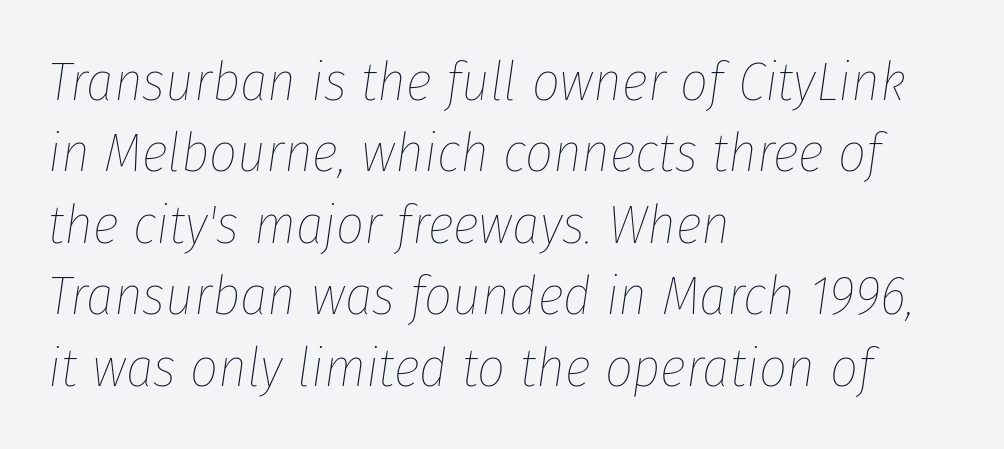
Q: Is the text bold? A: No.
Q: Is the text italic (slanted)? A: Yes, it leans right by about 8 degrees.
Q: Is the text underlined? A: No.
Q: How is the paragraph aligned? A: Left-aligned.
Q: Is the spacing between letters normal or unusually wide? A: Normal.
Q: Is the spacing between lines tight, normal or loose? A: Normal.
Q: Width (condensed, normal, or wide)? A: Condensed.
Q: Stroke contrast? A: Low.
Q: x-height? A: Medium.
Q: Monospaced? A: No.
